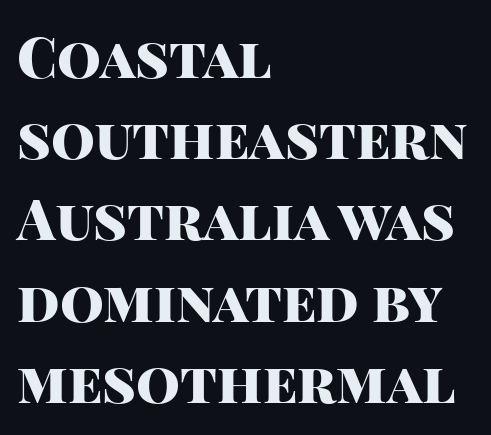
Q: Is the text bold? A: Yes.
Q: Is the text italic (slanted)? A: No, it is upright.
Q: Is the typeface a serif or a sans-serif typeface? A: Sans-serif.
Q: Is the text underlined? A: No.
Q: How is the paragraph aligned? A: Left-aligned.
Q: Is the spacing between letters normal or unusually wide? A: Normal.
Q: Is the spacing between lines tight, normal or loose? A: Normal.
Q: Width (condensed, normal, or wide)? A: Normal.
Q: Stroke contrast? A: High.
Q: x-height? A: Large.
Q: Monospaced? A: No.
